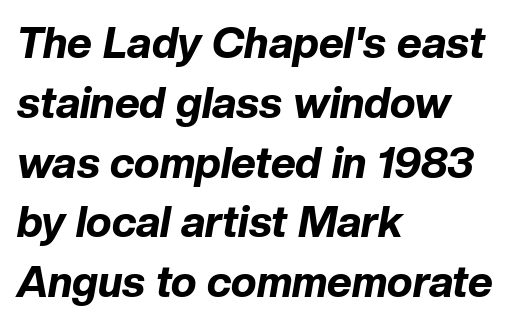
{"italic": "yes", "lean": "right", "slant_degrees": 10, "bold": "yes", "weight": "bold", "width": "normal", "stroke_contrast": "low", "x_height": "medium", "monospaced": "no", "underline": "no", "align": "left", "line_spacing": "normal", "line_spacing_ratio": 1.39, "letter_spacing": "normal", "letter_spacing_em": 0.0, "glyph_px": 43}
